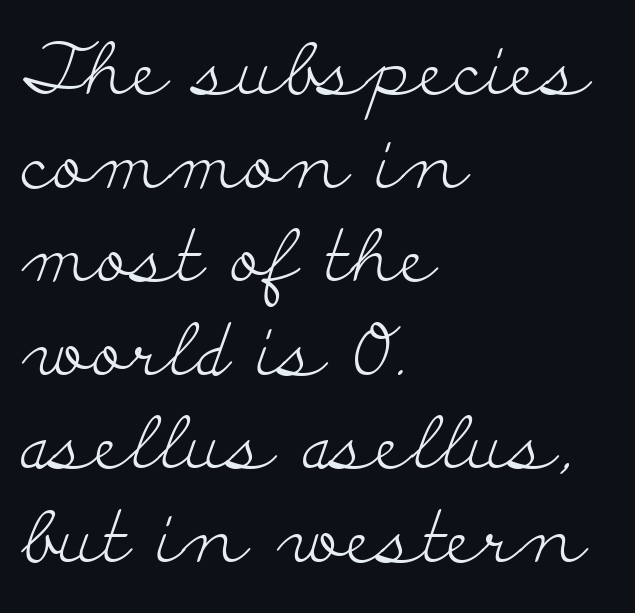
Serif or sans? Serif — the stroke terminals have little feet. The passage shown is typed in a proportional face where columns would drift. In CSS terms this would be text-align: left. Only glyphs here, with clear space below each row. Quick note: interline space is typical.
